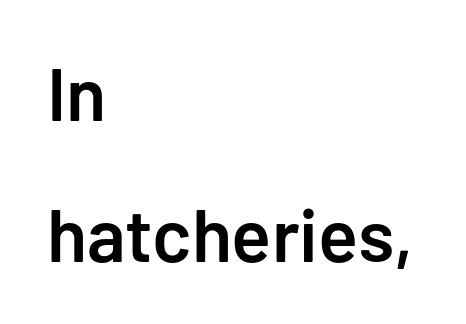
Q: Is the text bold? A: Semi-bold.
Q: Is the text italic (slanted)? A: No, it is upright.
Q: Is the typeface a serif or a sans-serif typeface? A: Sans-serif.
Q: Is the text underlined? A: No.
Q: How is the paragraph aligned? A: Left-aligned.
Q: Is the spacing between letters normal or unusually wide? A: Normal.
Q: Is the spacing between lines tight, normal or loose? A: Loose.
Q: Width (condensed, normal, or wide)? A: Normal.
Q: Stroke contrast? A: Low.
Q: x-height? A: Medium.
Q: Monospaced? A: No.
